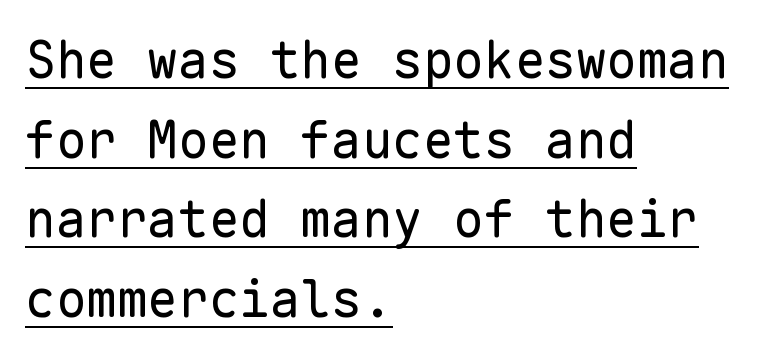
Serif or sans? Sans — the stroke terminals are bare. The passage shown is typed in a monospace face where columns stay perfectly aligned. The typesetter has applied underlining to the passage shown. Here the glyphs are tracked normally, forming tight word shapes. The axis of the letterforms is exactly vertical. If you measured baseline to baseline, you'd find a middling distance.
